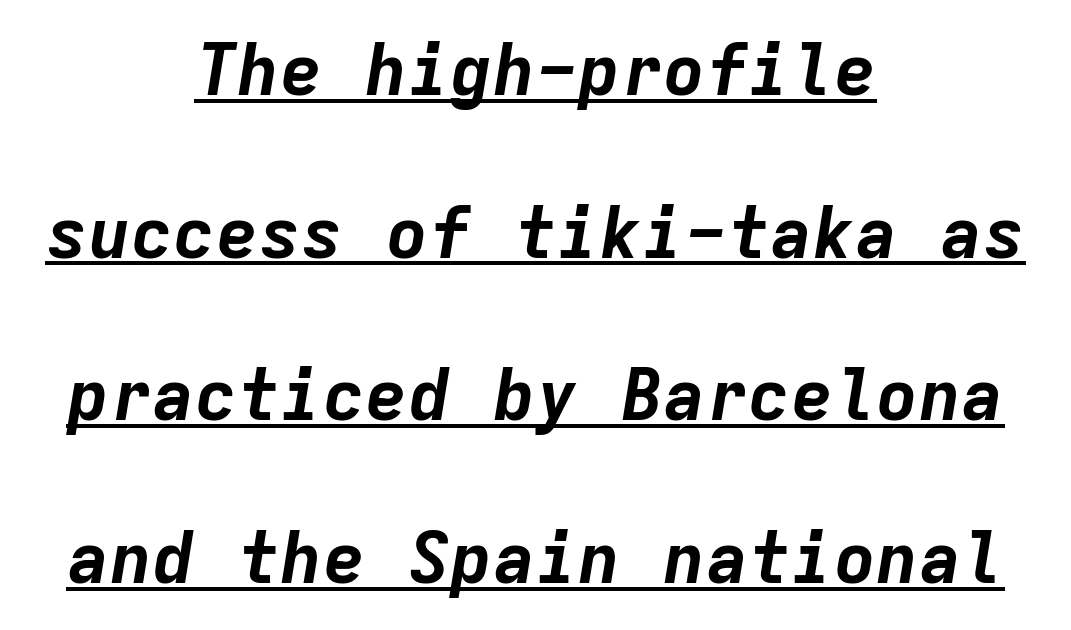
Q: Is the text bold? A: Yes.
Q: Is the text italic (slanted)? A: Yes, it leans right by about 9 degrees.
Q: Is the text underlined? A: Yes.
Q: How is the paragraph aligned? A: Centered.
Q: Is the spacing between letters normal or unusually wide? A: Normal.
Q: Is the spacing between lines tight, normal or loose? A: Loose.
Q: Width (condensed, normal, or wide)? A: Normal.
Q: Stroke contrast? A: Low.
Q: x-height? A: Medium.
Q: Monospaced? A: Yes.
